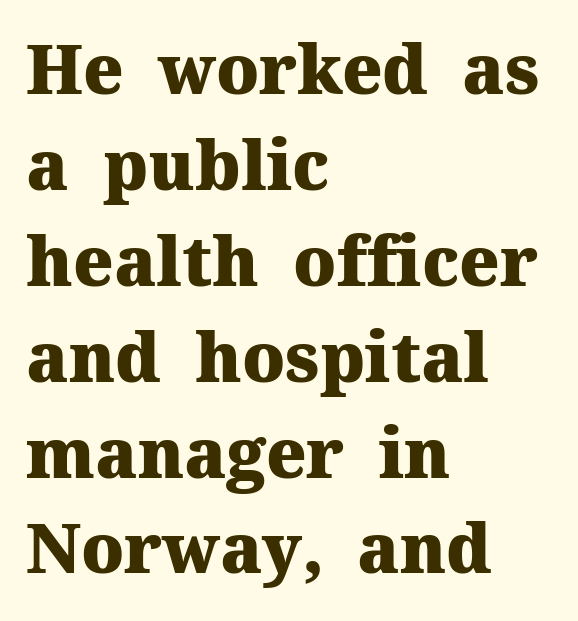
As a designer I'd log this as weight 700, bold. This rendering employs a face with finishing strokes, i.e., a serif. The ragged edge is on the right, which tells us the setting is flush left. Is there any slant? The stems are plumb. Words appear dense and cohesive because spacing is normal.
